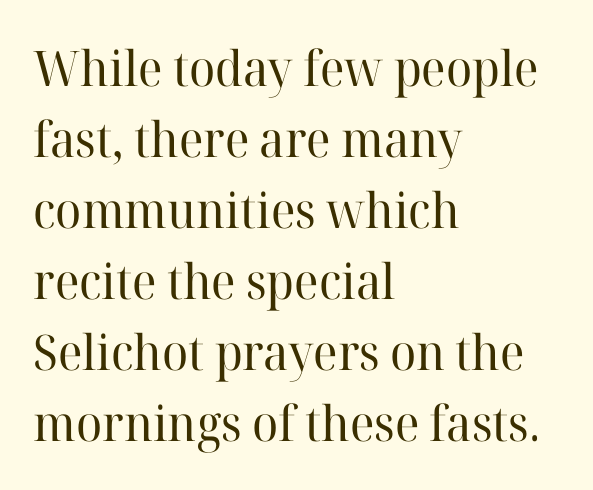
Q: Is the text bold? A: No.
Q: Is the text italic (slanted)? A: No, it is upright.
Q: Is the typeface a serif or a sans-serif typeface? A: Serif.
Q: Is the text underlined? A: No.
Q: How is the paragraph aligned? A: Left-aligned.
Q: Is the spacing between letters normal or unusually wide? A: Normal.
Q: Is the spacing between lines tight, normal or loose? A: Normal.
Q: Width (condensed, normal, or wide)? A: Normal.
Q: Stroke contrast? A: High.
Q: x-height? A: Medium.
Q: Monospaced? A: No.
